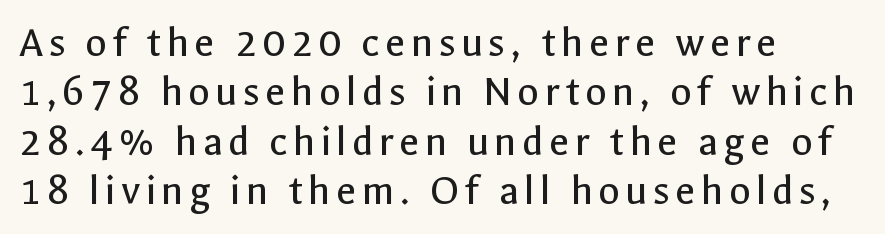
Q: Is the text bold? A: No.
Q: Is the text italic (slanted)? A: No, it is upright.
Q: Is the typeface a serif or a sans-serif typeface? A: Sans-serif.
Q: Is the text underlined? A: No.
Q: How is the paragraph aligned? A: Left-aligned.
Q: Is the spacing between lines tight, normal or loose? A: Tight.
Q: Width (condensed, normal, or wide)? A: Normal.
Q: x-height? A: Medium.
Q: Monospaced? A: No.
